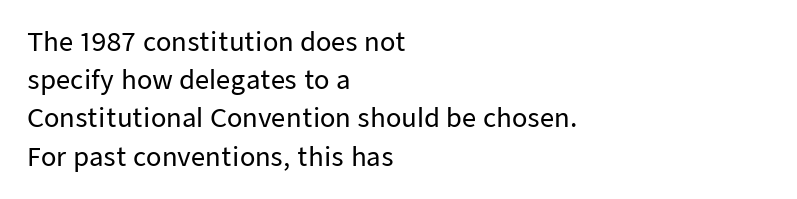
The image shows 25 px text type, upright; set left-aligned, normal line spacing (1.53x), normal letter spacing, not underlined.
